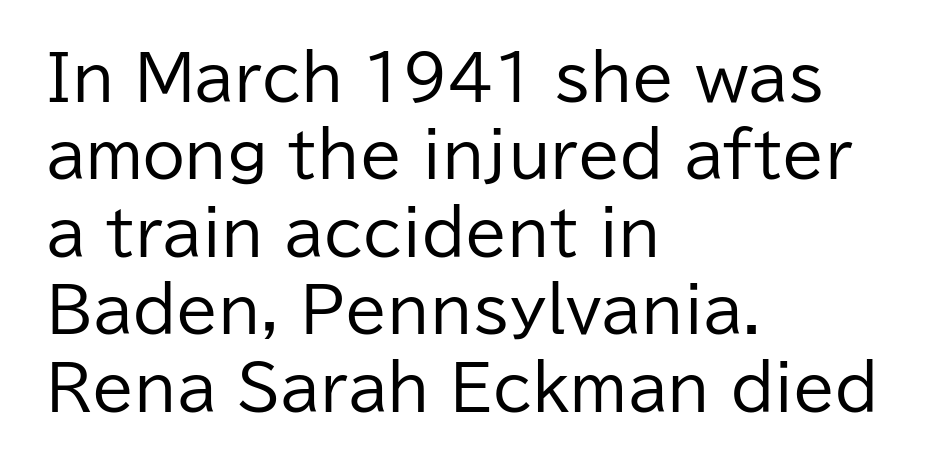
The image shows 61 px regular-weight sans-serif type, upright; set left-aligned, normal line spacing (1.27x), normal letter spacing, not underlined; low stroke contrast and a medium x-height.
